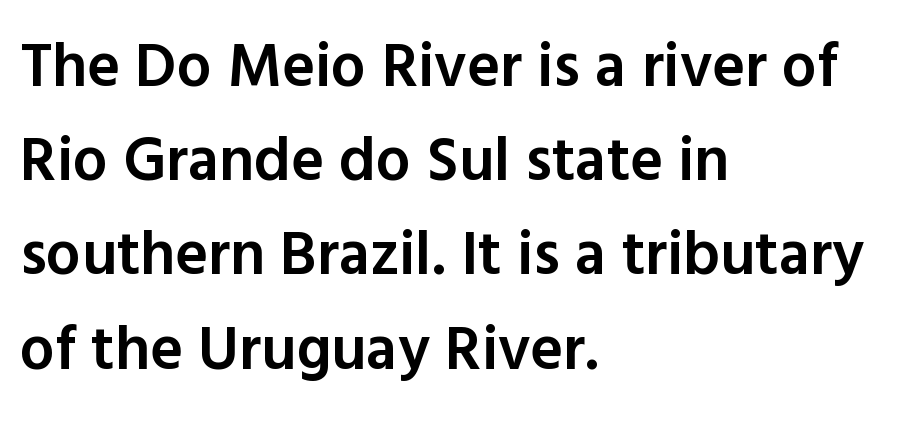
{"serif": "no", "italic": "no", "bold": "semi", "weight": "semibold", "width": "normal", "x_height": "medium", "monospaced": "no", "underline": "no", "align": "left", "line_spacing": "normal", "line_spacing_ratio": 1.52, "letter_spacing": "normal", "letter_spacing_em": 0.0, "glyph_px": 62}
